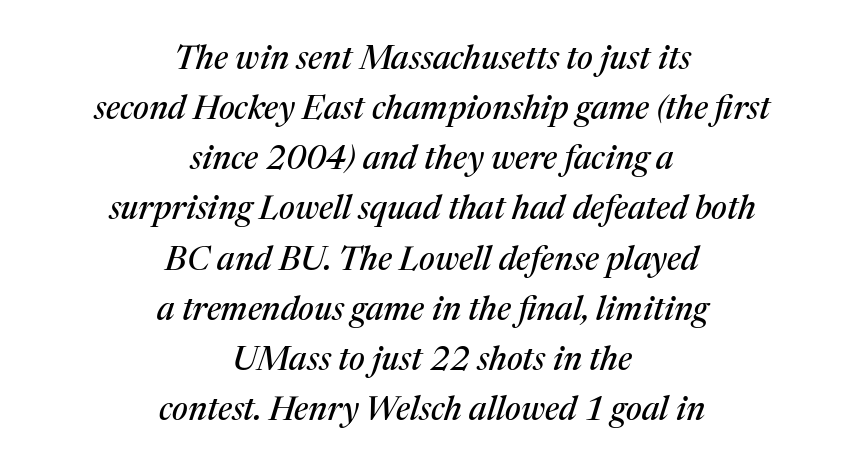
{"serif": "yes", "italic": "yes", "lean": "right", "slant_degrees": 17, "width": "normal", "stroke_contrast": "medium", "x_height": "medium", "monospaced": "no", "underline": "no", "align": "center", "line_spacing": "normal", "line_spacing_ratio": 1.52, "letter_spacing": "normal", "letter_spacing_em": 0.0, "glyph_px": 33}
